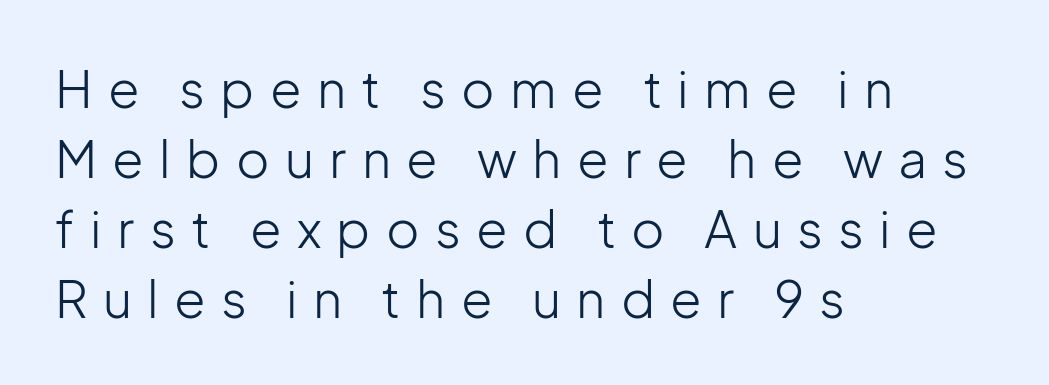
The image shows 51 px light sans-serif type, upright; set left-aligned, normal line spacing (1.37x), unusually wide letter spacing (+0.3 em), not underlined; low stroke contrast and a medium x-height.
